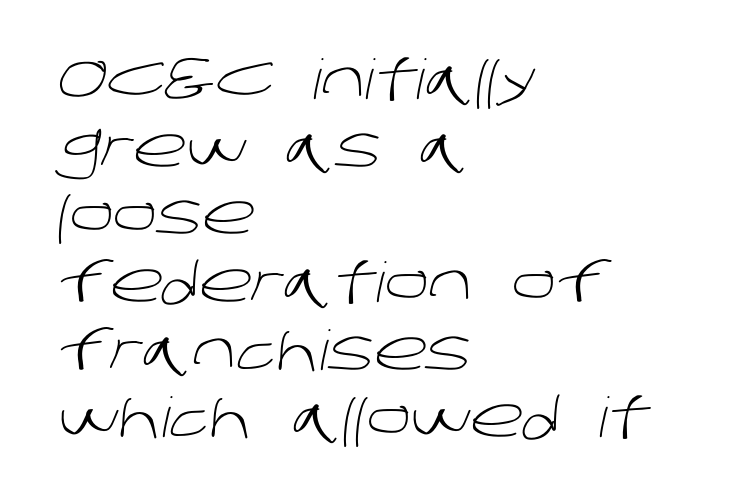
{"serif": "no", "bold": "no", "weight": "light", "width": "normal", "stroke_contrast": "low", "x_height": "large", "monospaced": "no", "underline": "no", "align": "left", "line_spacing_ratio": 1.23, "letter_spacing": "normal", "letter_spacing_em": 0.0, "glyph_px": 55}
